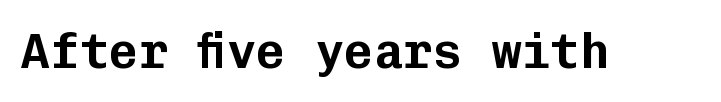
Q: Is the text italic (slanted)? A: No, it is upright.
Q: Is the typeface a serif or a sans-serif typeface? A: Sans-serif.
Q: Is the text underlined? A: No.
Q: Is the spacing between letters normal or unusually wide? A: Normal.
Q: Width (condensed, normal, or wide)? A: Normal.
Q: Stroke contrast? A: Low.
Q: x-height? A: Medium.
Q: Monospaced? A: Yes.
